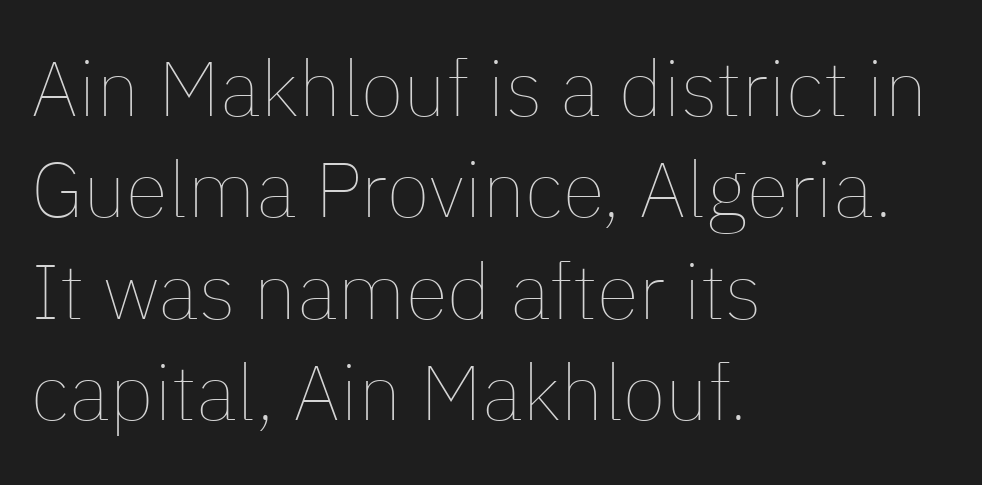
Q: Is the text bold? A: No.
Q: Is the text italic (slanted)? A: No, it is upright.
Q: Is the text underlined? A: No.
Q: How is the paragraph aligned? A: Left-aligned.
Q: Is the spacing between letters normal or unusually wide? A: Normal.
Q: Is the spacing between lines tight, normal or loose? A: Normal.
Q: Width (condensed, normal, or wide)? A: Normal.
Q: Stroke contrast? A: Low.
Q: x-height? A: Medium.
Q: Monospaced? A: No.
